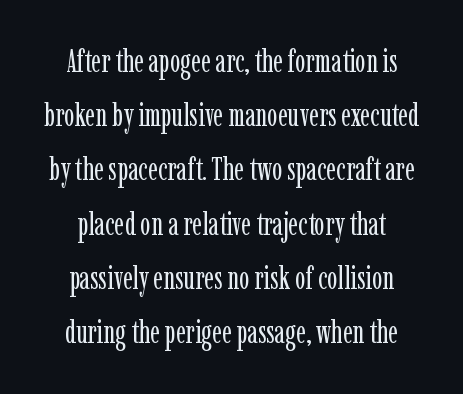
The type sits square on the baseline with zero lean. Check the space under the baseline: it is left empty. Between one letter and the next there's only the usual sliver of space. The rendering uses natural spacing where letterforms have individual widths.
